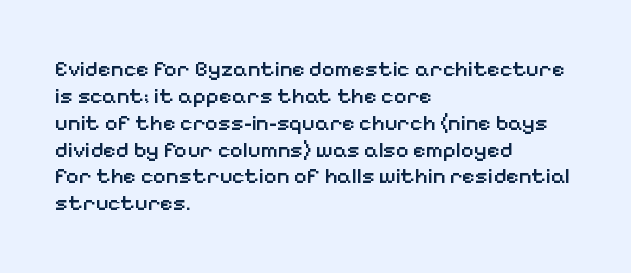
{"italic": "no", "bold": "semi", "underline": "no", "align": "left", "line_spacing_ratio": 1.22, "letter_spacing": "normal", "letter_spacing_em": 0.0, "glyph_px": 22}
